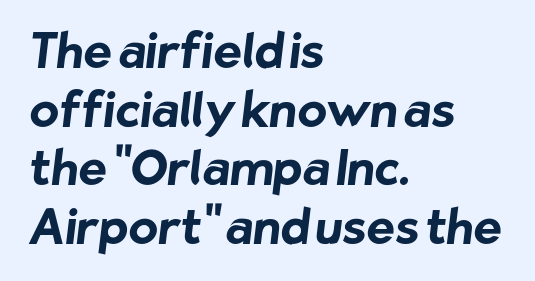
The image shows 48 px bold sans-serif type; set left-aligned, line spacing 1.22x, normal letter spacing, not underlined; low stroke contrast and a medium x-height.
